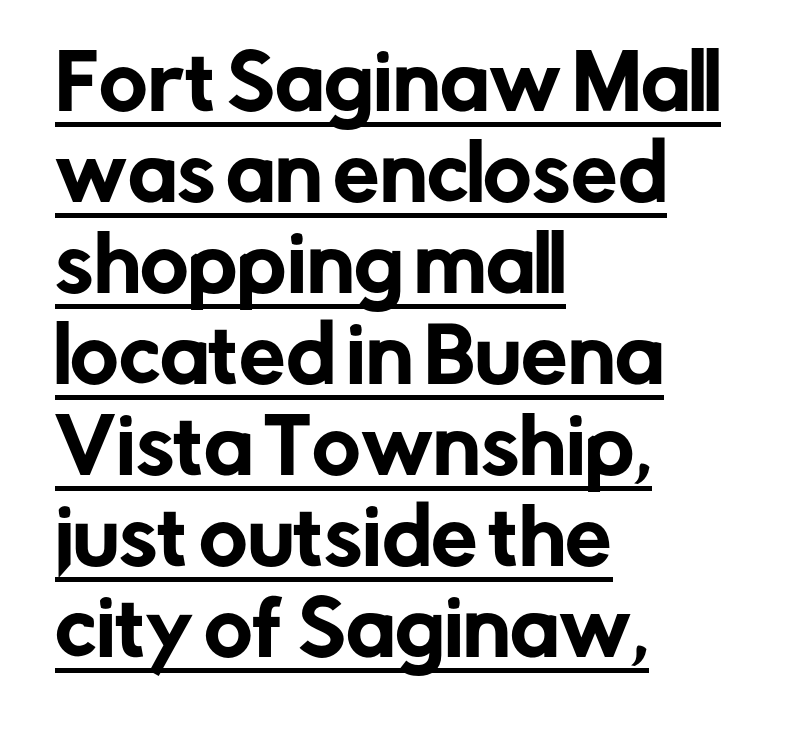
{"serif": "no", "italic": "no", "width": "normal", "stroke_contrast": "low", "x_height": "medium", "monospaced": "no", "underline": "yes", "align": "left", "line_spacing_ratio": 1.23, "letter_spacing": "normal", "letter_spacing_em": 0.0, "glyph_px": 74}
